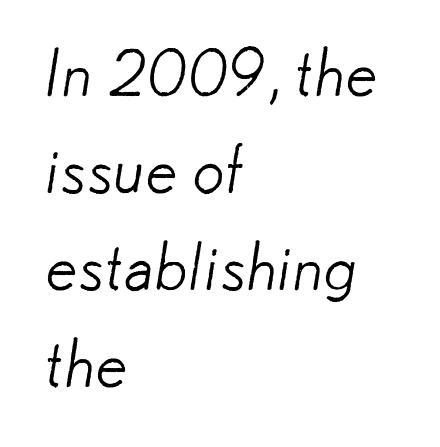
Q: Is the text bold? A: No.
Q: Is the typeface a serif or a sans-serif typeface? A: Sans-serif.
Q: Is the text underlined? A: No.
Q: How is the paragraph aligned? A: Left-aligned.
Q: Is the spacing between letters normal or unusually wide? A: Normal.
Q: Is the spacing between lines tight, normal or loose? A: Normal.
Q: Width (condensed, normal, or wide)? A: Normal.
Q: Stroke contrast? A: Low.
Q: x-height? A: Small.
Q: Monospaced? A: No.
